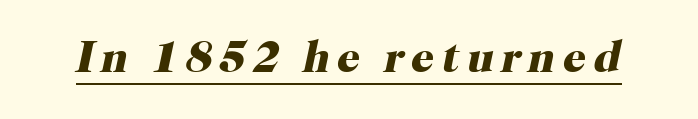
The image shows 45 px heavy serif type, italic (leaning right); set underlined; high stroke contrast and a medium x-height.
